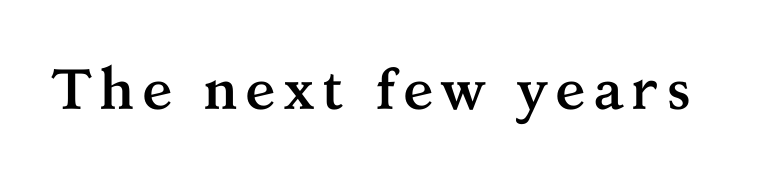
{"serif": "yes", "italic": "no", "bold": "yes", "weight": "semibold", "width": "normal", "stroke_contrast": "medium", "x_height": "medium", "monospaced": "no", "underline": "no", "glyph_px": 57}
